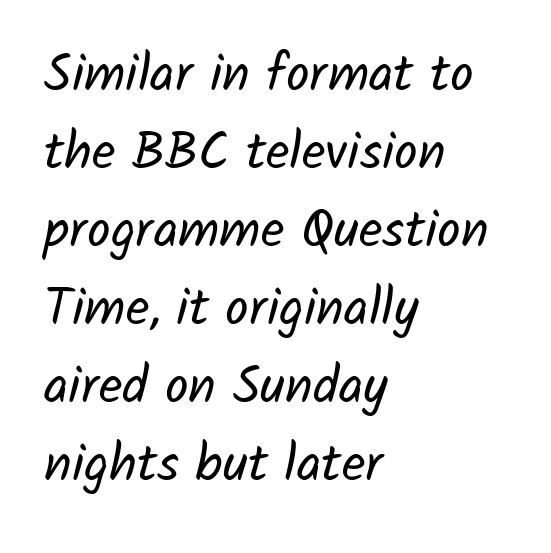
The image shows 52 px regular-weight sans-serif type; set left-aligned, normal line spacing (1.5x), normal letter spacing, not underlined; low stroke contrast and a medium x-height.
